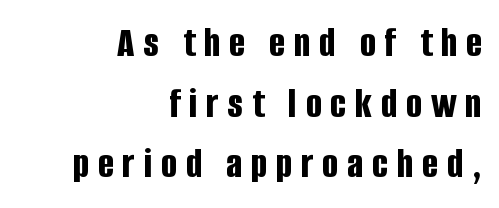
Q: Is the text bold? A: Yes.
Q: Is the text italic (slanted)? A: No, it is upright.
Q: Is the typeface a serif or a sans-serif typeface? A: Sans-serif.
Q: Is the text underlined? A: No.
Q: How is the paragraph aligned? A: Right-aligned.
Q: Is the spacing between letters normal or unusually wide? A: Unusually wide.
Q: Is the spacing between lines tight, normal or loose? A: Normal.
Q: Width (condensed, normal, or wide)? A: Condensed.
Q: Stroke contrast? A: Low.
Q: x-height? A: Large.
Q: Monospaced? A: No.
